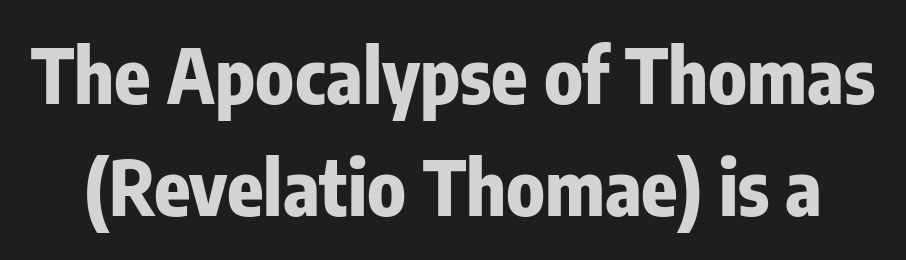
Q: Is the text bold? A: Yes.
Q: Is the text italic (slanted)? A: No, it is upright.
Q: Is the typeface a serif or a sans-serif typeface? A: Sans-serif.
Q: Is the text underlined? A: No.
Q: Is the spacing between letters normal or unusually wide? A: Normal.
Q: Is the spacing between lines tight, normal or loose? A: Normal.
Q: Width (condensed, normal, or wide)? A: Condensed.
Q: Stroke contrast? A: Low.
Q: x-height? A: Medium.
Q: Monospaced? A: No.
